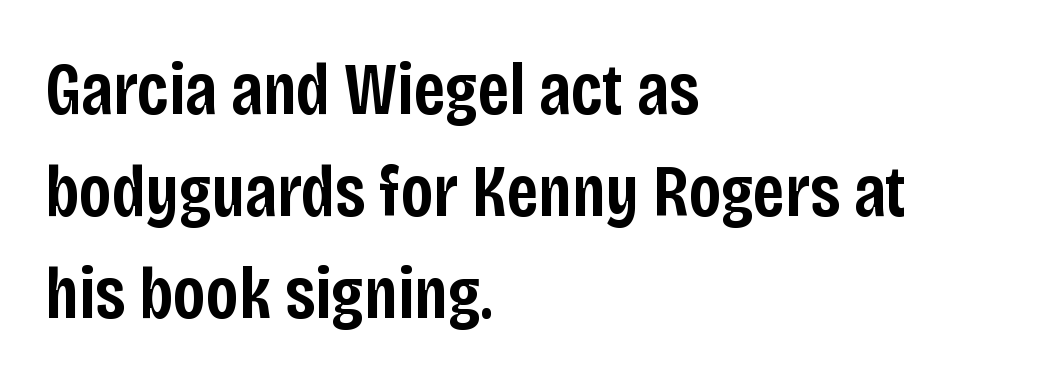
Is there much room between lines? A standard amount, neither cramped nor airy. All the whitespace from short lines collects on the right. Stroke terminals: plain, sans-serif. Only glyphs here, with clear space below each row. Set as a demibold, roughly 600 on the weight scale. Note the varied advance widths — an 'i' is clearly narrower than an 'm'.
